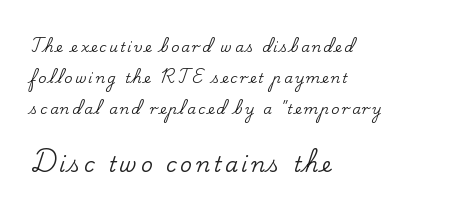
Q: Is the text italic (slanted)? A: Yes.
Q: Is the text underlined? A: No.
Q: How is the paragraph aligned? A: Left-aligned.
Q: Is the spacing between lines tight, normal or loose? A: Loose.
Q: Which block of text is set in a larger size, the first (top) or the second (bottom)? A: The second (bottom) one.
